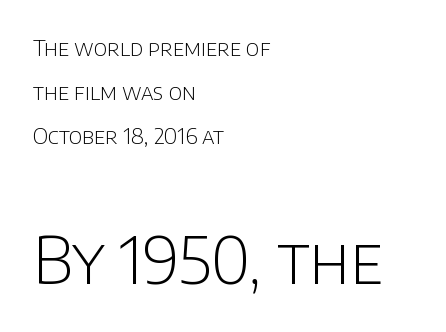
The image shows 65 px light sans-serif type, upright; set left-aligned, loose line spacing (2.0x), normal letter spacing, not underlined; the second (bottom) block is 2.95x larger; low stroke contrast and a large x-height.
